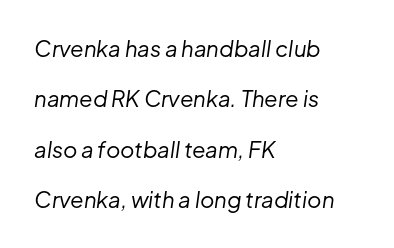
A classic flush-left, rag-right setting is used for this passage. Loosely led — the rows are spread out. A bare baseline throughout the passage. Caption: face not bold, strokes unweighted. If you drew a line through each stem, it would be angled.
